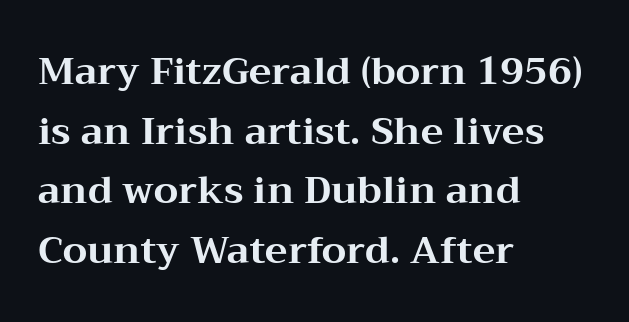
Designer's note — italics off, roman on. Nobody touched the tracking dial on this one. Does the copy run flush right? No — it runs flush left. Look at the stroke-to-counter ratio: heavy, a bold. Letterform terminals end in serifs throughout the passage.
